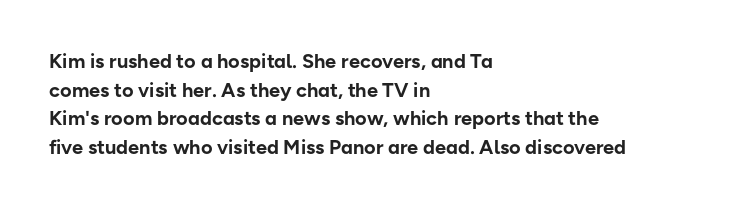
This sample uses an upright cut, with every glyph sitting square on the baseline. Only glyphs here, with clear space below each row. Visually the block forms a straight wall on the left and a jagged coastline on the right. Its strokes are broad and dark, the hallmark of bold type. This block has exactly the height ordinary leading produces. The passage shown has conventional tracking throughout.
